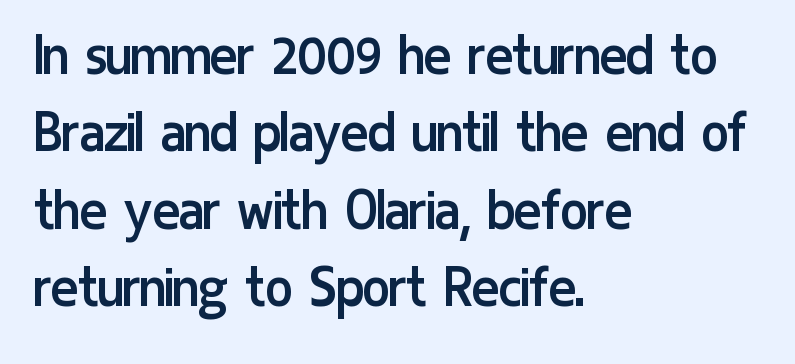
Q: Is the text bold? A: No.
Q: Is the text italic (slanted)? A: No, it is upright.
Q: Is the typeface a serif or a sans-serif typeface? A: Sans-serif.
Q: Is the text underlined? A: No.
Q: How is the paragraph aligned? A: Left-aligned.
Q: Is the spacing between letters normal or unusually wide? A: Normal.
Q: Width (condensed, normal, or wide)? A: Condensed.
Q: Stroke contrast? A: Low.
Q: x-height? A: Medium.
Q: Monospaced? A: No.
